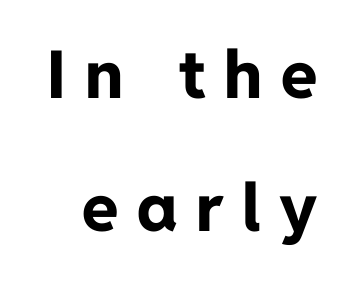
{"serif": "no", "italic": "no", "bold": "yes", "weight": "bold", "width": "normal", "stroke_contrast": "low", "x_height": "medium", "monospaced": "no", "underline": "no", "line_spacing": "loose", "line_spacing_ratio": 2.02, "letter_spacing": "wide", "letter_spacing_em": 0.28, "glyph_px": 66}
